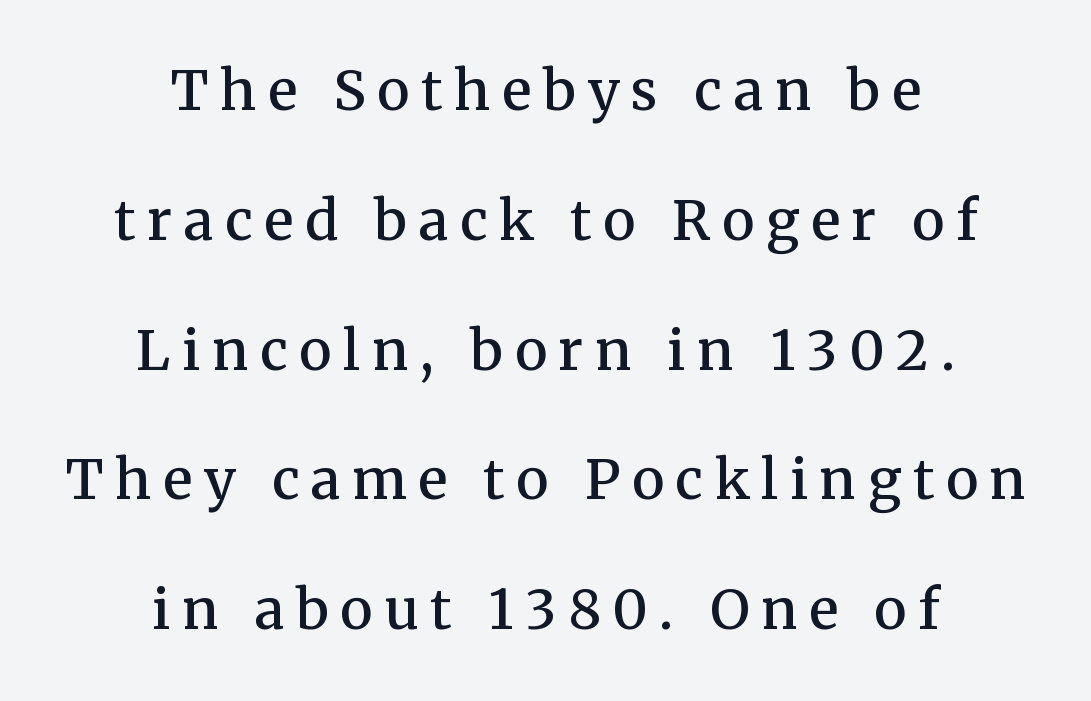
{"serif": "yes", "italic": "no", "bold": "semi", "weight": "semibold", "width": "normal", "stroke_contrast": "medium", "x_height": "medium", "monospaced": "no", "underline": "no", "align": "center", "line_spacing": "loose", "line_spacing_ratio": 2.36, "letter_spacing": "wide", "letter_spacing_em": 0.21, "glyph_px": 55}
